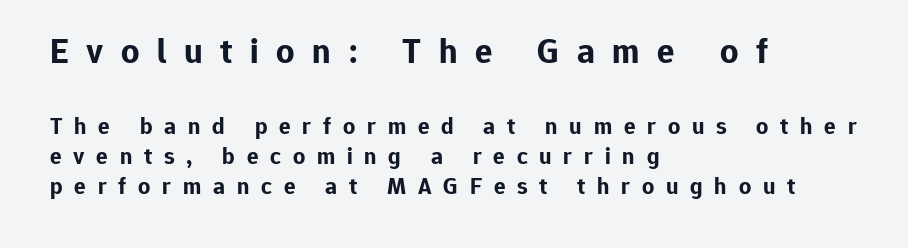
Q: Is the text bold? A: Yes.
Q: Is the text italic (slanted)? A: No, it is upright.
Q: Is the typeface a serif or a sans-serif typeface? A: Sans-serif.
Q: Is the text underlined? A: No.
Q: How is the paragraph aligned? A: Left-aligned.
Q: Is the spacing between letters normal or unusually wide? A: Unusually wide.
Q: Is the spacing between lines tight, normal or loose? A: Normal.
Q: Which block of text is set in a larger size, the first (top) or the second (bottom)? A: The first (top) one.
Q: Width (condensed, normal, or wide)? A: Normal.
Q: Stroke contrast? A: Low.
Q: x-height? A: Medium.
Q: Monospaced? A: No.
